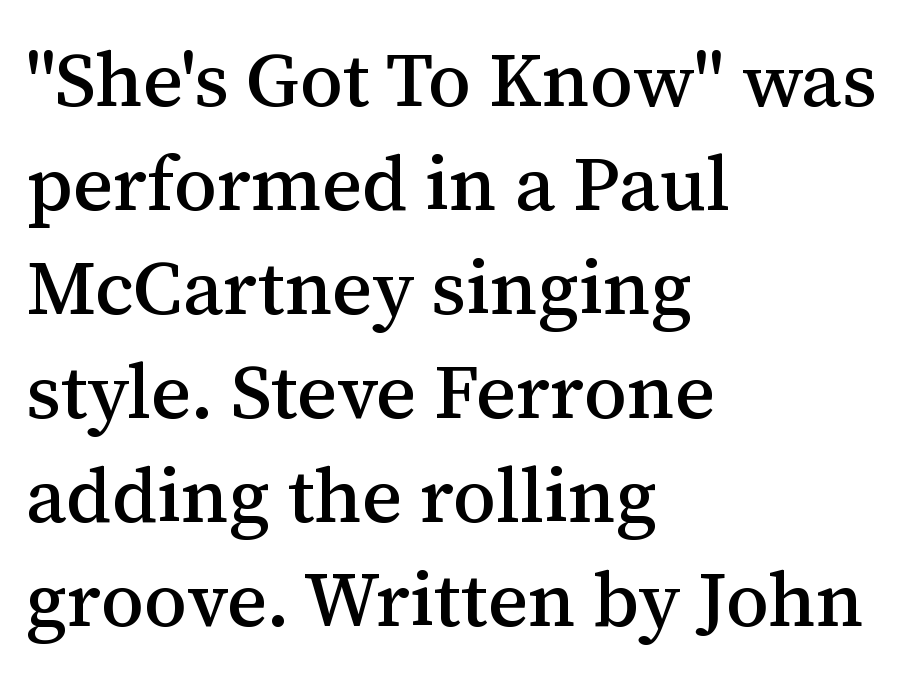
Q: Is the text italic (slanted)? A: No, it is upright.
Q: Is the typeface a serif or a sans-serif typeface? A: Serif.
Q: Is the text underlined? A: No.
Q: How is the paragraph aligned? A: Left-aligned.
Q: Is the spacing between letters normal or unusually wide? A: Normal.
Q: Is the spacing between lines tight, normal or loose? A: Normal.
Q: Width (condensed, normal, or wide)? A: Normal.
Q: Stroke contrast? A: Medium.
Q: x-height? A: Medium.
Q: Monospaced? A: No.
